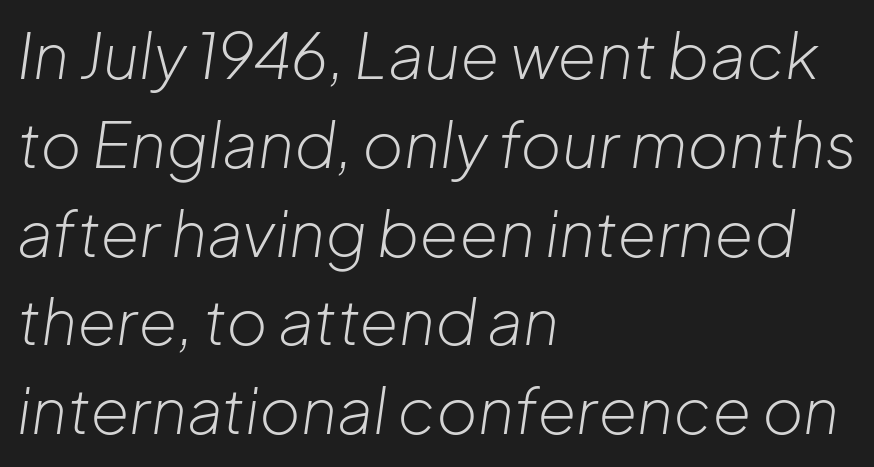
{"italic": "yes", "lean": "right", "slant_degrees": 8, "bold": "no", "weight": "light", "width": "normal", "stroke_contrast": "low", "x_height": "medium", "monospaced": "no", "underline": "no", "align": "left", "line_spacing": "normal", "line_spacing_ratio": 1.41, "letter_spacing": "normal", "letter_spacing_em": 0.0, "glyph_px": 63}
